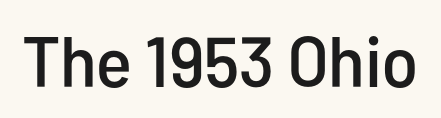
The face used here is proportionally spaced, like ordinary book or web type. This rendering leaves character spacing at its baseline value. Lines of text with bare space underneath. A roman cut, with each character standing at attention.
